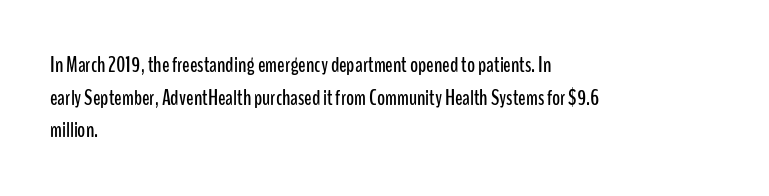
{"italic": "no", "underline": "no", "align": "left", "line_spacing": "normal", "line_spacing_ratio": 1.48, "letter_spacing": "normal", "letter_spacing_em": 0.0, "glyph_px": 22}
